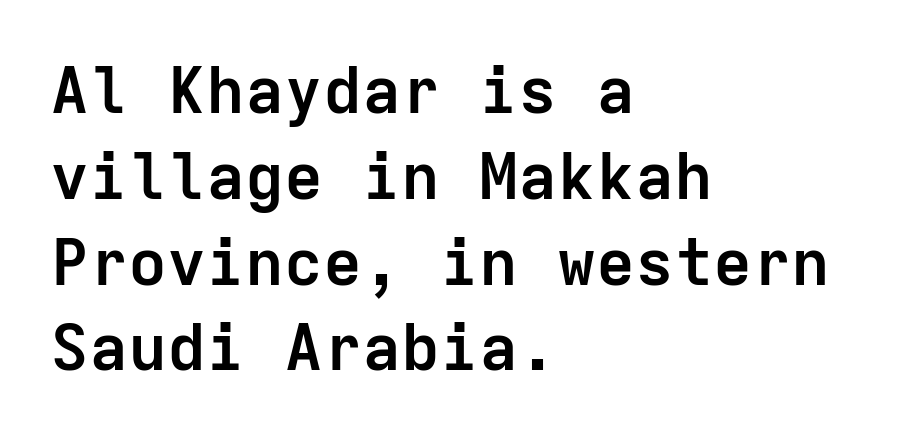
This rendering leaves character spacing at its baseline value. In CSS terms this would be text-align: left. I'd call this a sans setting — the letters go barefoot. Style check: upright. Do the characters align in a grid? Yes, the font is monospaced. Each glyph is drawn with heavy, bold strokes.
